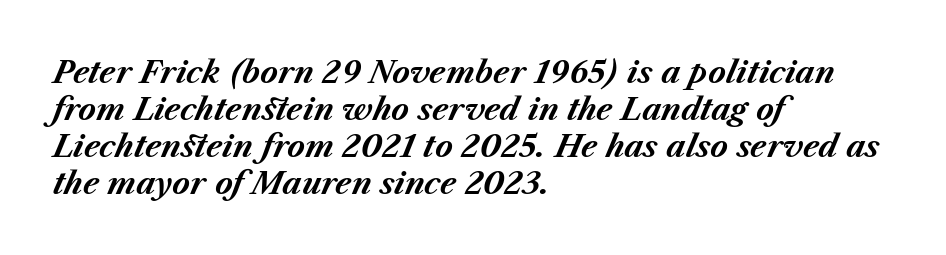
{"italic": "yes", "lean": "right", "slant_degrees": 23, "bold": "yes", "weight": "bold", "width": "normal", "stroke_contrast": "medium", "x_height": "medium", "monospaced": "no", "underline": "no", "align": "left", "line_spacing_ratio": 1.23, "letter_spacing": "normal", "letter_spacing_em": 0.0, "glyph_px": 30}
